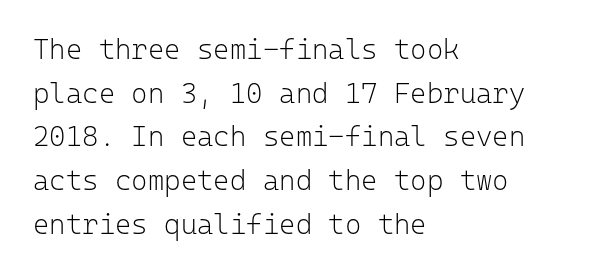
The image shows 28 px light sans-serif type, upright, monospaced; set left-aligned, normal line spacing (1.56x), normal letter spacing, not underlined; low stroke contrast and a medium x-height.
